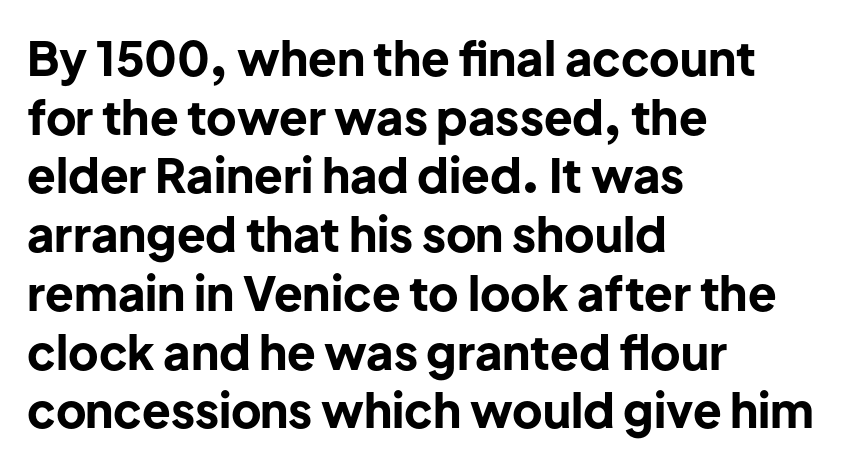
The image shows 47 px bold sans-serif type, upright; set left-aligned, normal line spacing (1.25x), normal letter spacing, not underlined; low stroke contrast and a medium x-height.
